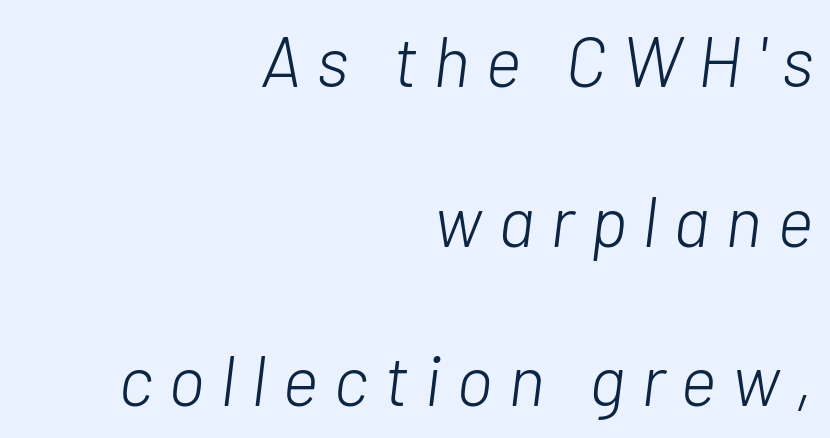
{"italic": "yes", "lean": "right", "slant_degrees": 7, "bold": "no", "weight": "light", "width": "normal", "stroke_contrast": "low", "x_height": "medium", "monospaced": "no", "underline": "no", "align": "right", "line_spacing": "loose", "line_spacing_ratio": 2.28, "letter_spacing": "wide", "letter_spacing_em": 0.22, "glyph_px": 70}
